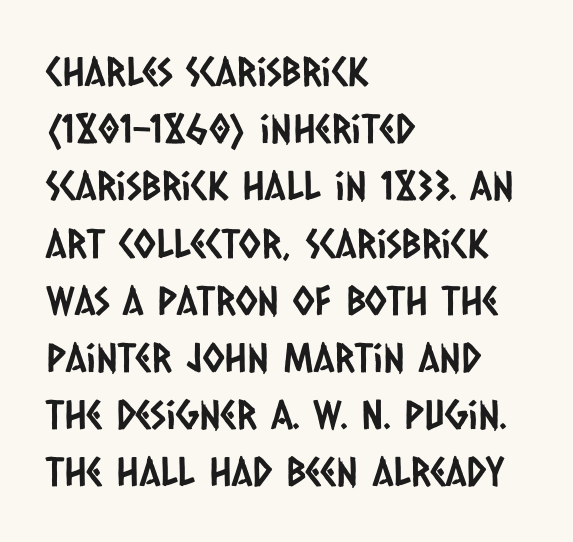
Q: Is the typeface a serif or a sans-serif typeface? A: Sans-serif.
Q: Is the text underlined? A: No.
Q: How is the paragraph aligned? A: Left-aligned.
Q: Is the spacing between letters normal or unusually wide? A: Normal.
Q: Is the spacing between lines tight, normal or loose? A: Normal.
Q: Width (condensed, normal, or wide)? A: Condensed.
Q: Stroke contrast? A: Low.
Q: x-height? A: Large.
Q: Monospaced? A: No.
